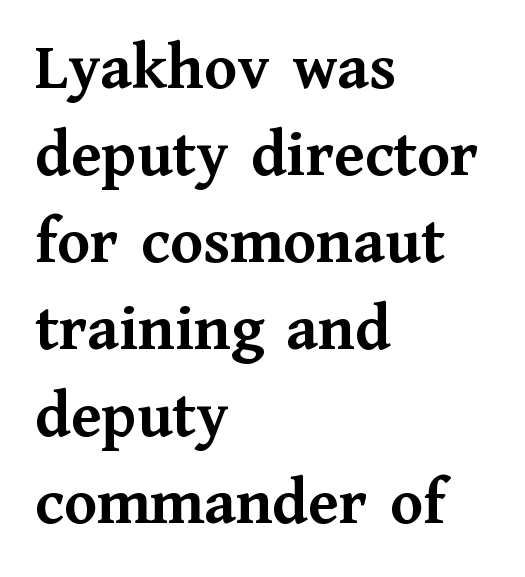
The image shows 67 px semibold serif type, upright; set left-aligned, normal line spacing (1.3x), normal letter spacing, not underlined; medium stroke contrast and a medium x-height.
